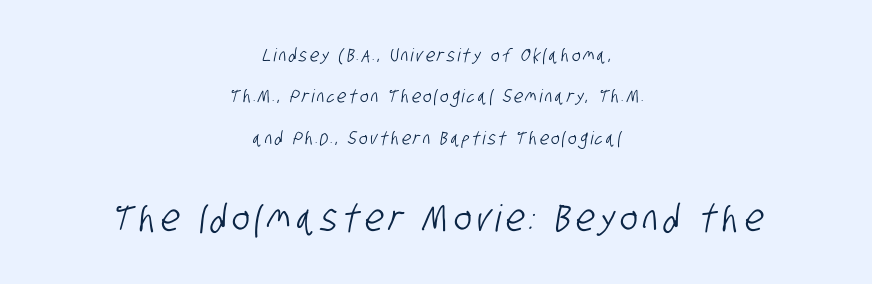
Note the varied advance widths — an 'i' is clearly narrower than an 'm'. Plain, unruled lines of type. Look at the glyph heights: the lower group is clearly the bigger setting. Whoever set this chose breathing room over compactness in the vertical rhythm.
